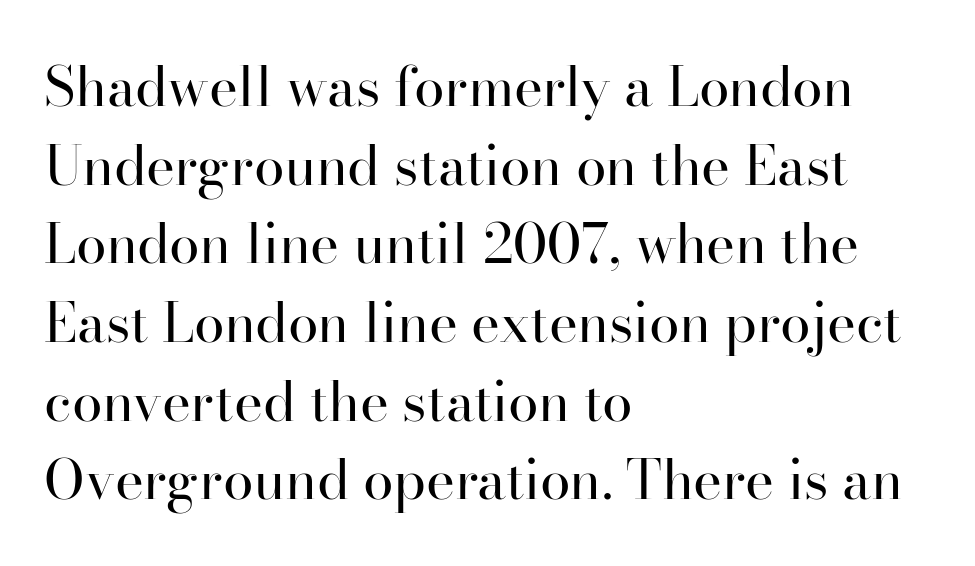
Small tapered or slab feet sit at the stroke ends, so this counts as serif. Proportional: the letters do not fall into vertical columns. Nobody touched the tracking dial on this one. The characters are drawn with everyday or finer stroke widths. Notice how the stems are strictly vertical — no italics here.
